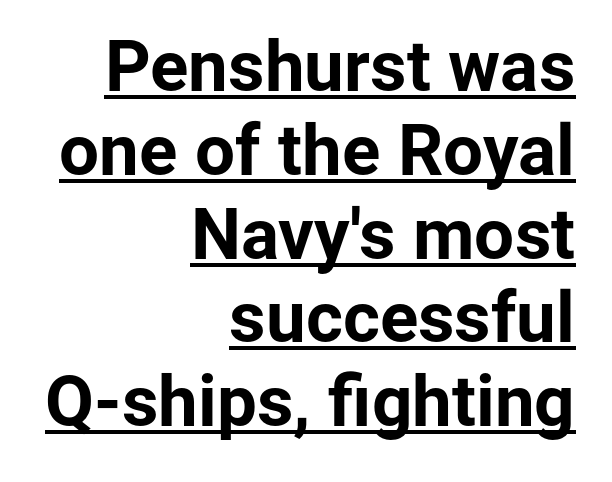
The image shows 71 px bold sans-serif type, upright; set right-aligned, line spacing 1.18x, normal letter spacing, underlined; low stroke contrast and a medium x-height.
